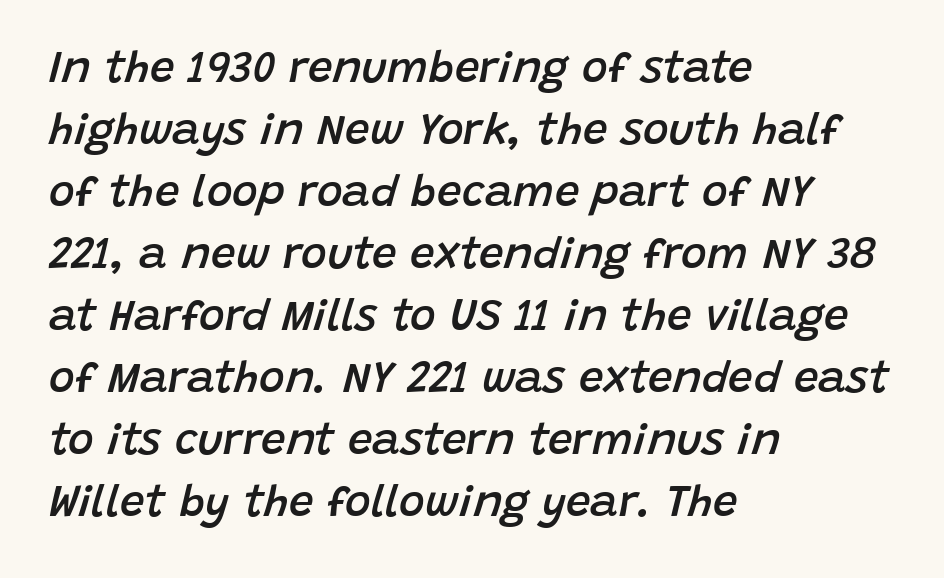
{"italic": "yes", "lean": "right", "slant_degrees": 15, "bold": "semi", "weight": "semibold", "width": "normal", "stroke_contrast": "low", "x_height": "large", "monospaced": "no", "underline": "no", "align": "left", "line_spacing": "normal", "line_spacing_ratio": 1.41, "letter_spacing": "normal", "letter_spacing_em": 0.0, "glyph_px": 44}
